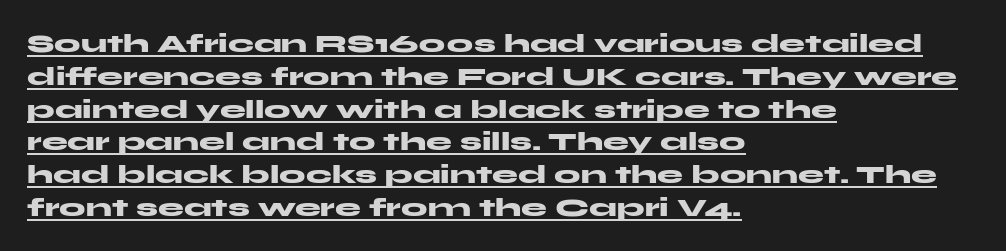
{"italic": "no", "bold": "yes", "underline": "yes", "align": "left", "line_spacing": "normal", "line_spacing_ratio": 1.26, "letter_spacing": "normal", "letter_spacing_em": 0.0, "glyph_px": 26}
